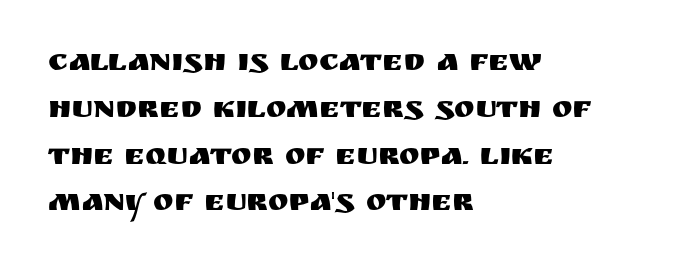
{"serif": "no", "italic": "no", "width": "normal", "stroke_contrast": "medium", "x_height": "large", "monospaced": "no", "underline": "no", "align": "left", "line_spacing": "normal", "line_spacing_ratio": 1.51, "letter_spacing": "normal", "letter_spacing_em": 0.0, "glyph_px": 31}
